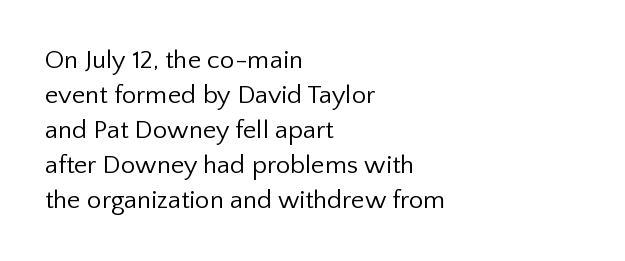
{"italic": "no", "bold": "no", "underline": "no", "align": "left", "line_spacing": "normal", "line_spacing_ratio": 1.35, "letter_spacing": "normal", "letter_spacing_em": 0.0, "glyph_px": 26}
